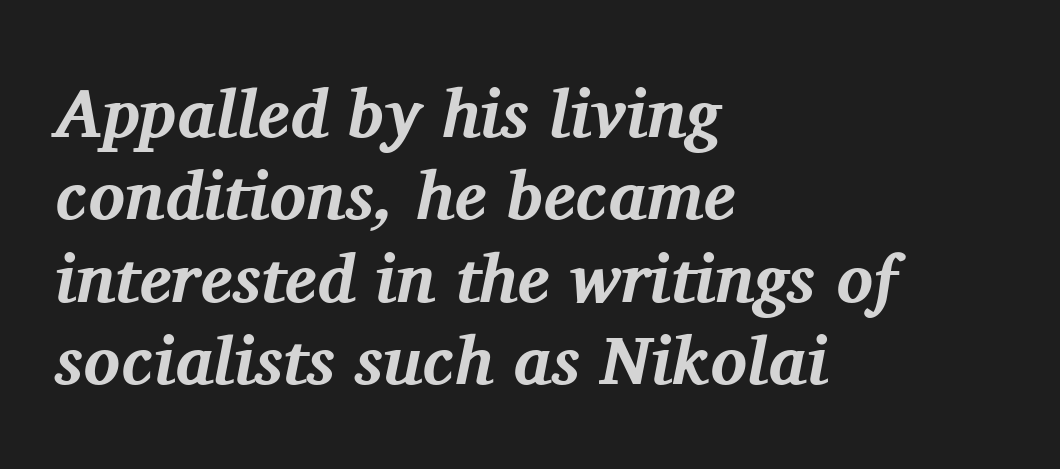
Has an underline been added? It has not. Look at the bottom of the vertical strokes: they flare into serifs here. Caption: multi-line text, flush left, ragged right. No extra tracking has been applied to these lines. Each glyph is drawn with heavy, bold strokes.
